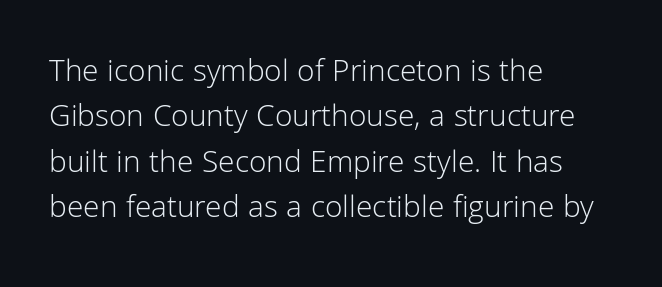
Q: Is the text bold? A: No.
Q: Is the text italic (slanted)? A: No, it is upright.
Q: Is the typeface a serif or a sans-serif typeface? A: Sans-serif.
Q: Is the text underlined? A: No.
Q: How is the paragraph aligned? A: Left-aligned.
Q: Is the spacing between letters normal or unusually wide? A: Normal.
Q: Is the spacing between lines tight, normal or loose? A: Normal.
Q: Width (condensed, normal, or wide)? A: Normal.
Q: Stroke contrast? A: Low.
Q: x-height? A: Medium.
Q: Monospaced? A: No.
